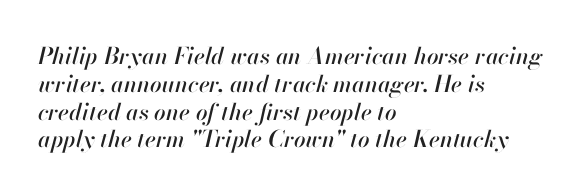
{"italic": "yes", "lean": "right", "slant_degrees": 13, "underline": "no", "align": "left", "line_spacing_ratio": 1.21, "letter_spacing": "normal", "letter_spacing_em": 0.0, "glyph_px": 23}
